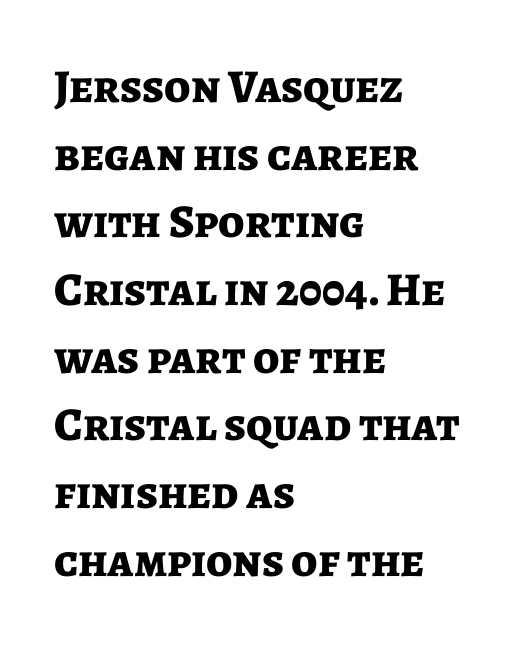
The letters advance in unequal steps, a hallmark of proportional type. Rows of type keep a routine distance in the vertical direction. As a designer I'd log this as weight 700, bold. Compared with a centered layout, this one pins lines to the left instead. The type is set solid horizontally, with unmodified tracking.
